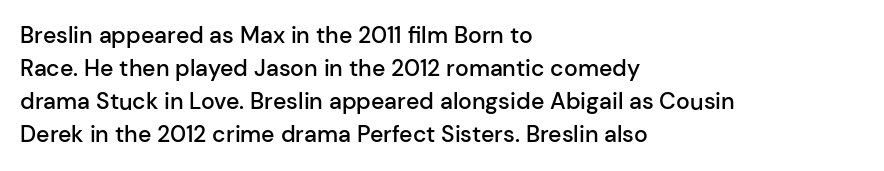
{"italic": "no", "bold": "semi", "underline": "no", "align": "left", "line_spacing": "normal", "line_spacing_ratio": 1.44, "letter_spacing": "normal", "letter_spacing_em": 0.0, "glyph_px": 23}
